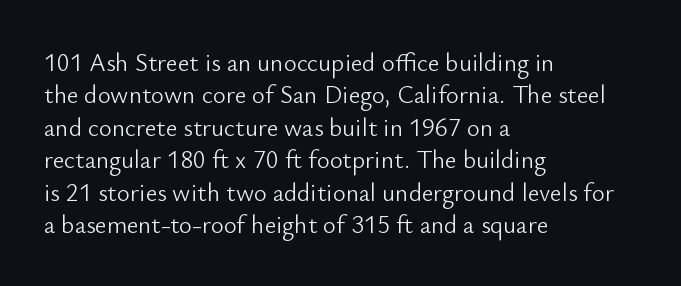
The words here are not underlined. Whoever set this chose a conventional vertical rhythm. Honestly, the letter spacing is just normal — you wouldn't notice it. Tall strokes in this sample are plumb rather than angled. Compared with a centered layout, this one pins lines to the left instead. The weight tops out at a normal text grade.
